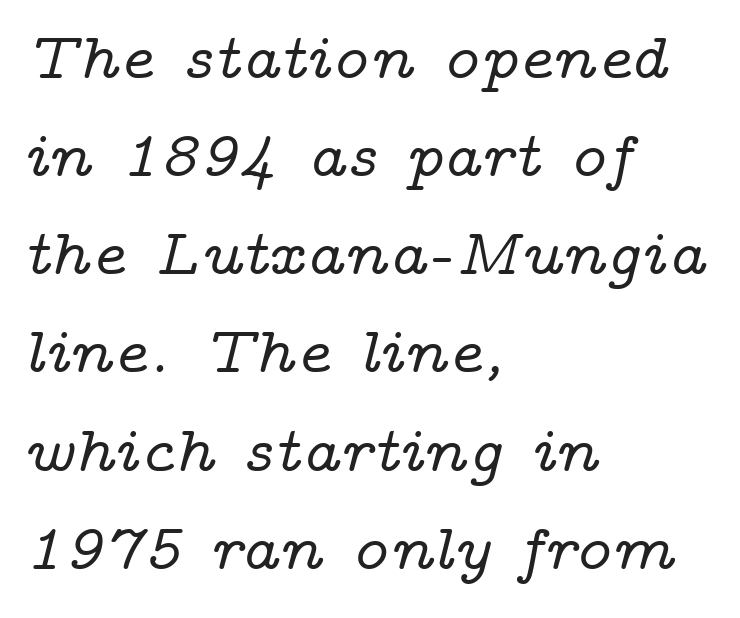
{"serif": "yes", "italic": "yes", "lean": "right", "slant_degrees": 14, "width": "wide", "stroke_contrast": "low", "x_height": "medium", "monospaced": "no", "underline": "no", "align": "left", "line_spacing": "normal", "line_spacing_ratio": 1.51, "letter_spacing": "normal", "letter_spacing_em": 0.0, "glyph_px": 65}
